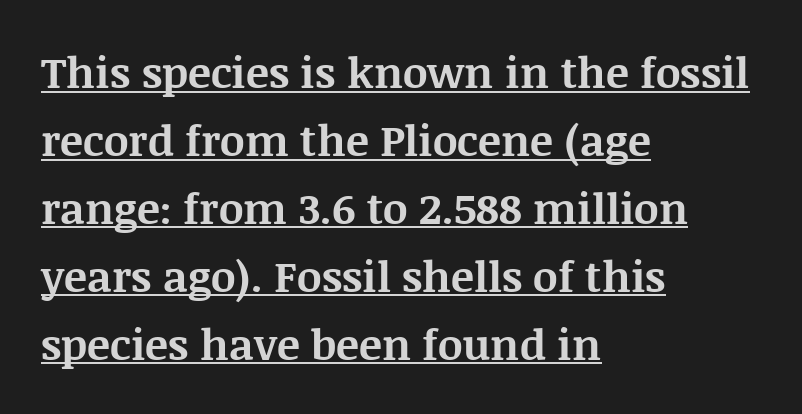
{"serif": "yes", "italic": "no", "bold": "yes", "weight": "bold", "width": "normal", "stroke_contrast": "medium", "x_height": "large", "monospaced": "no", "underline": "yes", "align": "left", "line_spacing": "normal", "line_spacing_ratio": 1.58, "letter_spacing": "normal", "letter_spacing_em": 0.0, "glyph_px": 43}
